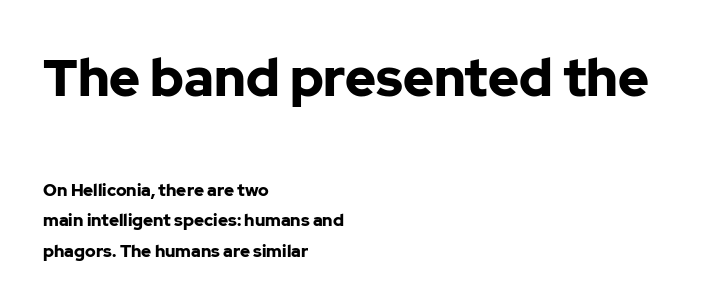
{"serif": "no", "italic": "no", "bold": "yes", "weight": "bold", "width": "normal", "stroke_contrast": "low", "x_height": "medium", "monospaced": "no", "underline": "no", "align": "left", "line_spacing_ratio": 1.79, "letter_spacing": "normal", "letter_spacing_em": 0.0, "larger_block": "first", "size_ratio": 3.06, "glyph_px": 52}
